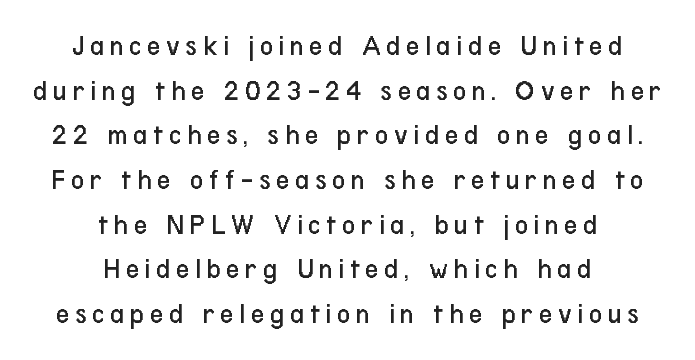
Q: Is the text bold? A: No.
Q: Is the text italic (slanted)? A: No, it is upright.
Q: Is the typeface a serif or a sans-serif typeface? A: Sans-serif.
Q: Is the text underlined? A: No.
Q: How is the paragraph aligned? A: Centered.
Q: Is the spacing between lines tight, normal or loose? A: Normal.
Q: Width (condensed, normal, or wide)? A: Condensed.
Q: Stroke contrast? A: Low.
Q: x-height? A: Medium.
Q: Monospaced? A: No.
